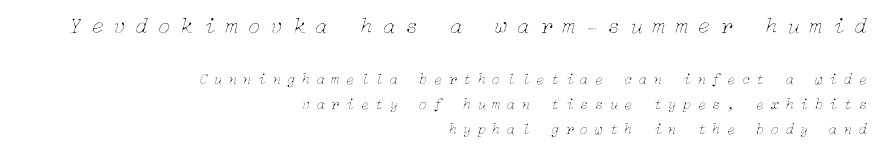
Bold? No — there's no thickening of the strokes. If you measured baseline to baseline, you'd find a middling distance. Reading down the block, your eye finds every line finishing at a fixed right position. Is the lower block the larger one? No — the upper block carries the bigger type. The gap between lines stays unmarked.
